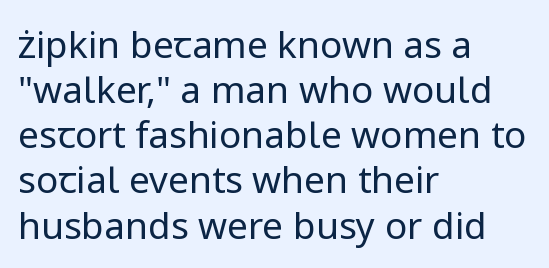
{"serif": "no", "italic": "no", "bold": "no", "weight": "regular", "width": "normal", "stroke_contrast": "low", "x_height": "medium", "monospaced": "no", "underline": "no", "align": "left", "line_spacing_ratio": 1.22, "letter_spacing": "normal", "letter_spacing_em": 0.0, "glyph_px": 37}
